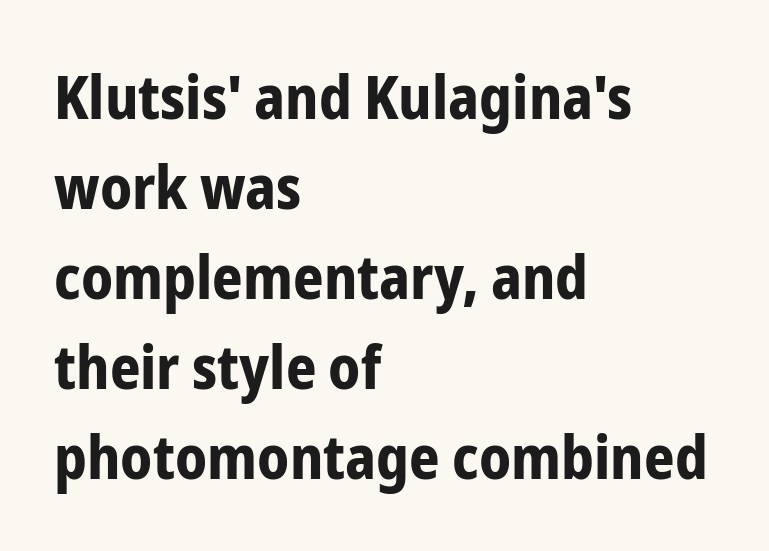
Typeset ragged right — the left edge is the straight one. The font is running at its bold setting. Rendered with straight, roman letterforms. There is no visible air inserted between adjacent glyphs. You could not count columns in this text — the font is proportionally spaced.
